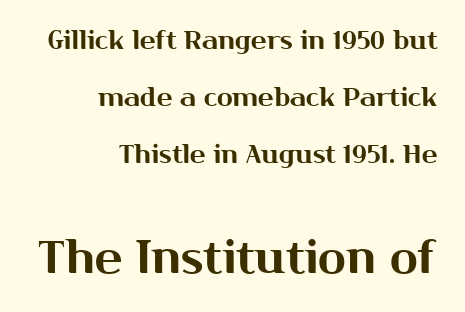
{"serif": "no", "italic": "no", "width": "normal", "stroke_contrast": "medium", "x_height": "medium", "monospaced": "no", "underline": "no", "align": "right", "line_spacing": "loose", "line_spacing_ratio": 2.2, "letter_spacing": "normal", "letter_spacing_em": 0.0, "larger_block": "second", "size_ratio": 1.77, "glyph_px": 46}
